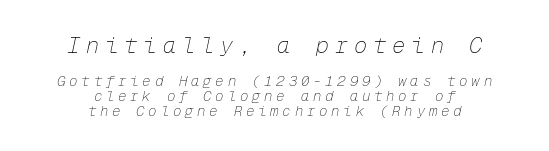
{"italic": "yes", "lean": "right", "slant_degrees": 12, "bold": "no", "underline": "no", "align": "center", "line_spacing": "tight", "line_spacing_ratio": 1.06, "letter_spacing": "wide", "letter_spacing_em": 0.27, "larger_block": "first", "size_ratio": 1.57, "glyph_px": 22}
